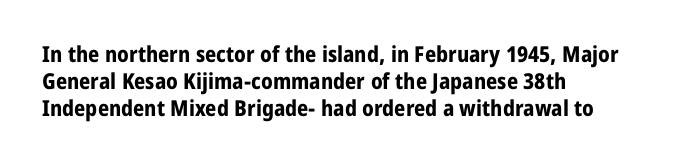
Q: Is the text bold? A: Yes.
Q: Is the text italic (slanted)? A: No, it is upright.
Q: Is the text underlined? A: No.
Q: How is the paragraph aligned? A: Left-aligned.
Q: Is the spacing between letters normal or unusually wide? A: Normal.
